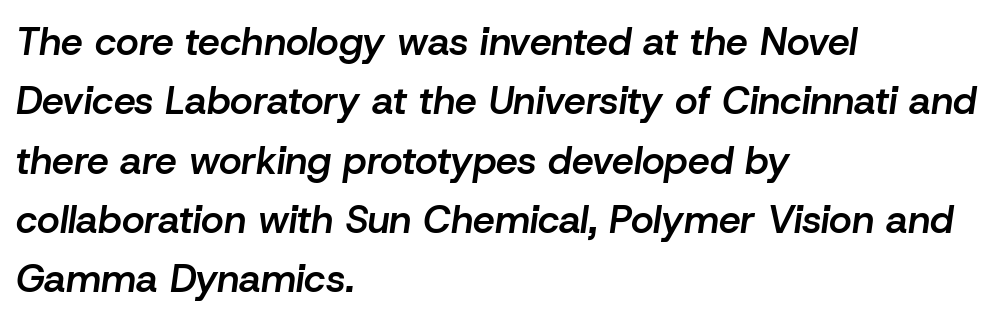
Q: Is the text bold? A: Semi-bold.
Q: Is the text italic (slanted)? A: Yes, it leans right by about 8 degrees.
Q: Is the text underlined? A: No.
Q: How is the paragraph aligned? A: Left-aligned.
Q: Is the spacing between letters normal or unusually wide? A: Normal.
Q: Is the spacing between lines tight, normal or loose? A: Normal.
Q: Width (condensed, normal, or wide)? A: Normal.
Q: Stroke contrast? A: Low.
Q: x-height? A: Medium.
Q: Monospaced? A: No.
